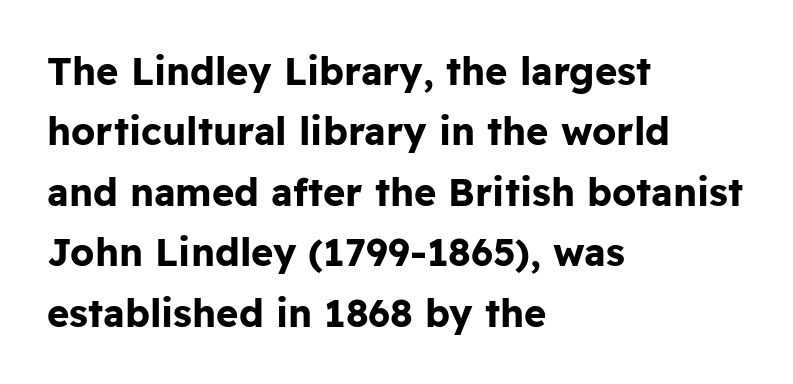
The image shows 38 px bold sans-serif type, upright; set left-aligned, normal line spacing (1.59x), normal letter spacing, not underlined; low stroke contrast and a medium x-height.
